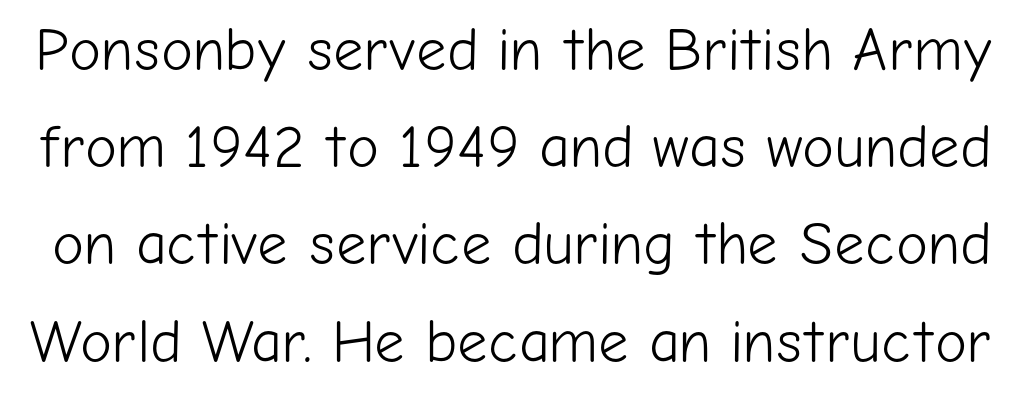
Characters remain perfectly vertical along every line. Are there feet on the stems? There aren't — it's a sans. Rows of type keep a routine distance in the vertical direction. The gaps between neighbouring characters are ordinary and unremarkable.
